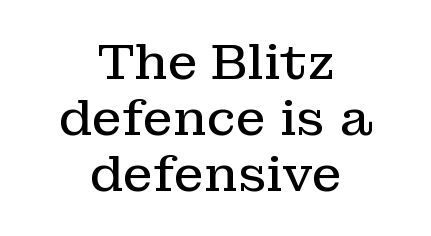
Examine the stroke ends and you'll spot serifs. Line starts and ends both wander, symmetrically. It's the straight-up-and-down kind of type. Standard letterfit; no display-style spreading of the glyphs. Does the leading feel generous? Not at all — it's pinched. Rule under the text: the space is simply empty.
